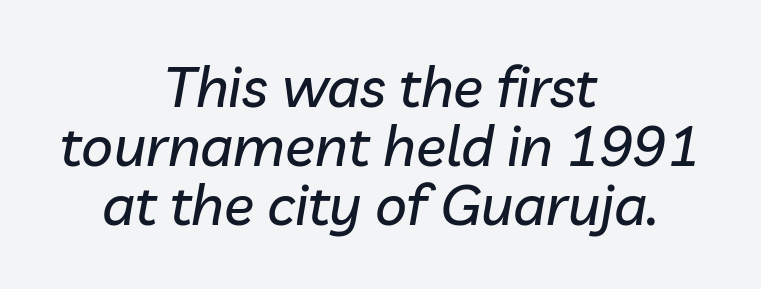
{"italic": "yes", "lean": "right", "slant_degrees": 10, "width": "normal", "stroke_contrast": "low", "x_height": "medium", "monospaced": "no", "underline": "no", "align": "center", "line_spacing": "tight", "line_spacing_ratio": 1.05, "letter_spacing": "normal", "letter_spacing_em": 0.0, "glyph_px": 56}
